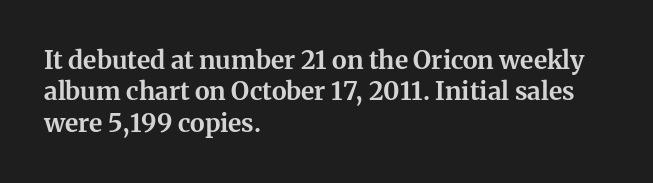
Q: Is the text bold? A: Yes.
Q: Is the text italic (slanted)? A: No, it is upright.
Q: Is the text underlined? A: No.
Q: How is the paragraph aligned? A: Left-aligned.
Q: Is the spacing between letters normal or unusually wide? A: Normal.
Q: Is the spacing between lines tight, normal or loose? A: Normal.
